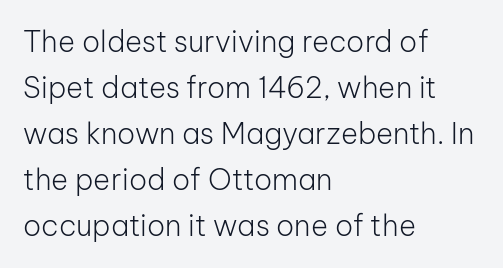
The image shows 29 px light sans-serif type, upright; set left-aligned, normal line spacing (1.59x), normal letter spacing, not underlined; low stroke contrast and a medium x-height.
